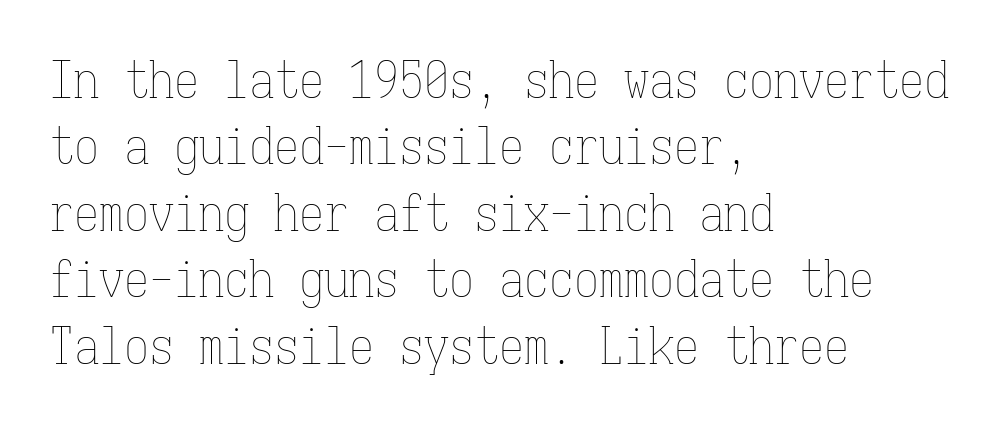
{"italic": "no", "bold": "no", "weight": "thin", "width": "condensed", "stroke_contrast": "low", "x_height": "medium", "monospaced": "yes", "underline": "no", "align": "left", "line_spacing": "normal", "line_spacing_ratio": 1.33, "letter_spacing": "normal", "letter_spacing_em": 0.0, "glyph_px": 50}
